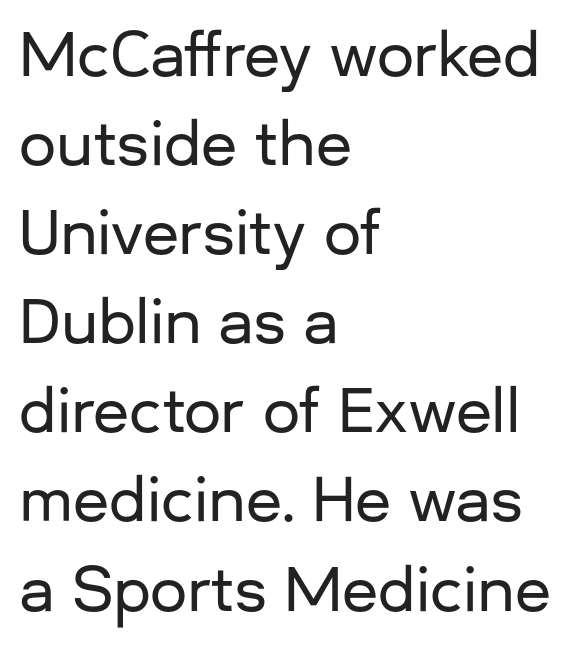
{"serif": "no", "italic": "no", "width": "normal", "stroke_contrast": "low", "x_height": "medium", "monospaced": "no", "underline": "no", "align": "left", "line_spacing": "normal", "line_spacing_ratio": 1.51, "letter_spacing": "normal", "letter_spacing_em": 0.0, "glyph_px": 59}
